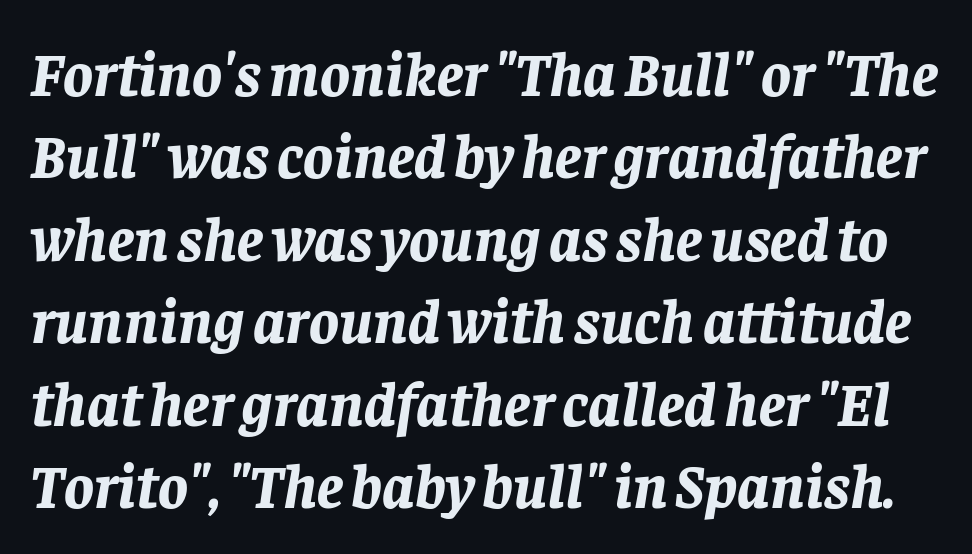
The image shows 62 px bold type, italic (leaning right); set normal line spacing (1.33x), normal letter spacing, not underlined; low stroke contrast and a large x-height.
